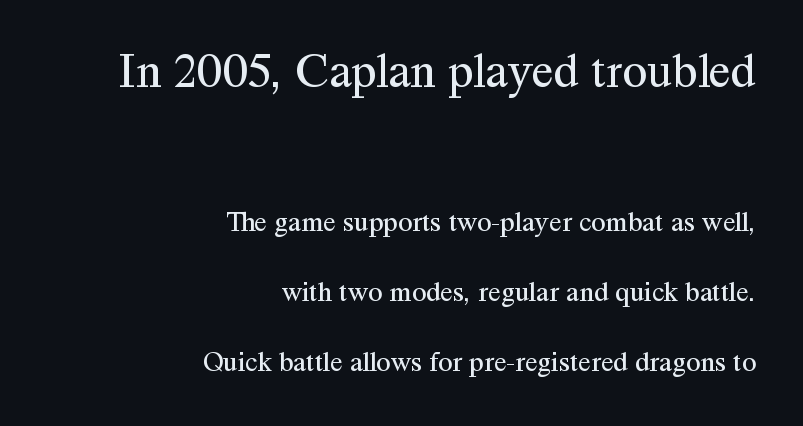
{"serif": "yes", "italic": "no", "bold": "no", "weight": "regular", "width": "normal", "stroke_contrast": "medium", "x_height": "medium", "monospaced": "no", "underline": "no", "align": "right", "line_spacing": "loose", "line_spacing_ratio": 2.42, "letter_spacing": "normal", "letter_spacing_em": 0.0, "larger_block": "first", "size_ratio": 1.72, "glyph_px": 50}
